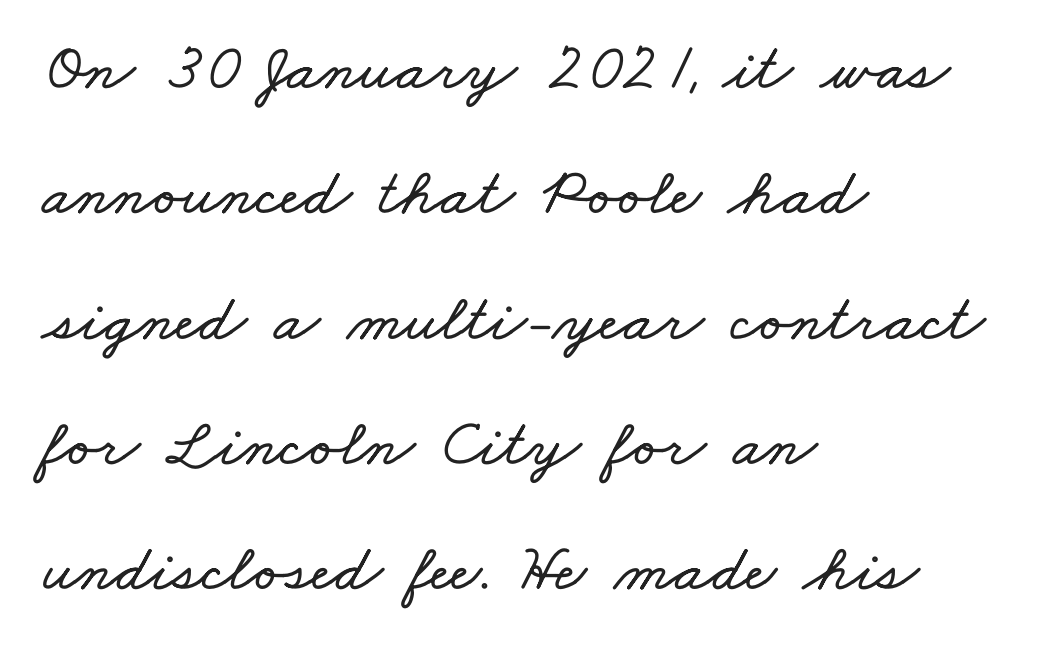
{"width": "wide", "stroke_contrast": "low", "x_height": "small", "monospaced": "no", "underline": "no", "align": "left", "line_spacing_ratio": 1.87, "letter_spacing": "normal", "letter_spacing_em": 0.0, "glyph_px": 67}
